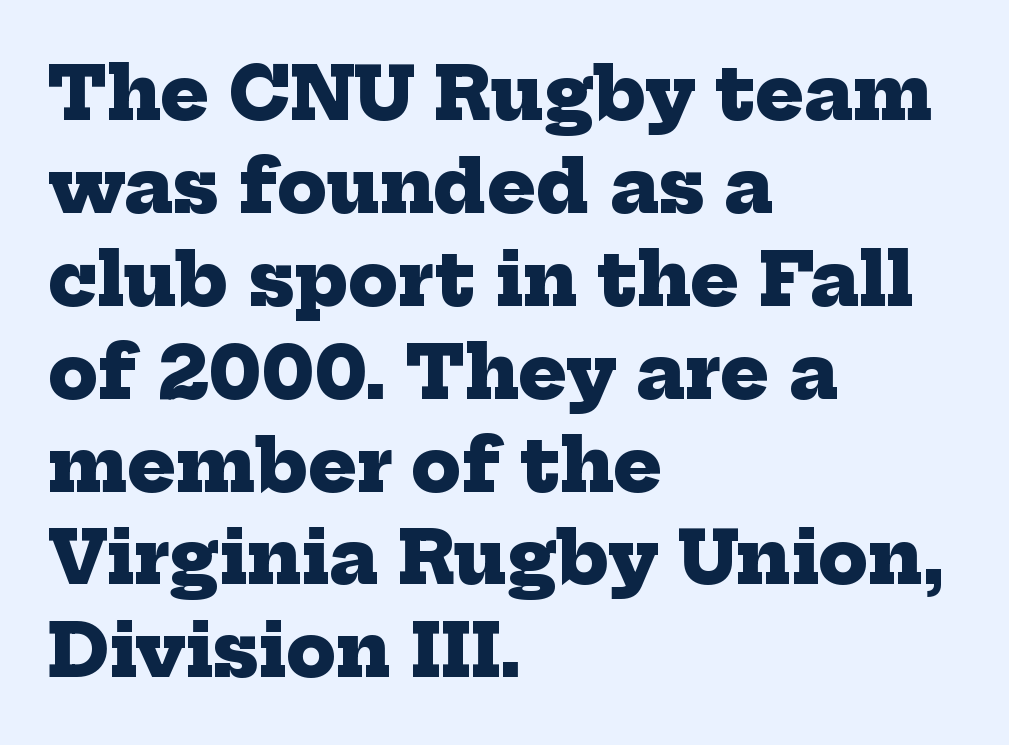
{"serif": "yes", "bold": "yes", "weight": "heavy", "width": "normal", "stroke_contrast": "low", "x_height": "medium", "monospaced": "no", "underline": "no", "align": "left", "line_spacing": "normal", "line_spacing_ratio": 1.29, "letter_spacing": "normal", "letter_spacing_em": 0.0, "glyph_px": 72}
